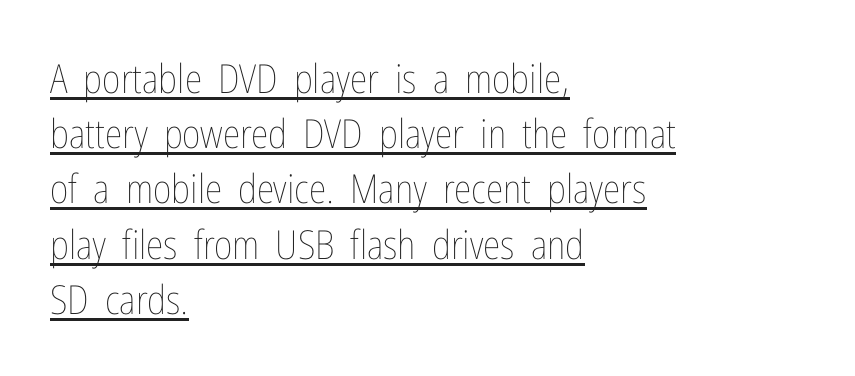
Stems here are at most as thick as an everyday book face. You can tell it's not italic because the verticals are truly vertical. The letters advance in unequal steps, a hallmark of proportional type. Visually the block forms a straight wall on the left and a jagged coastline on the right.
